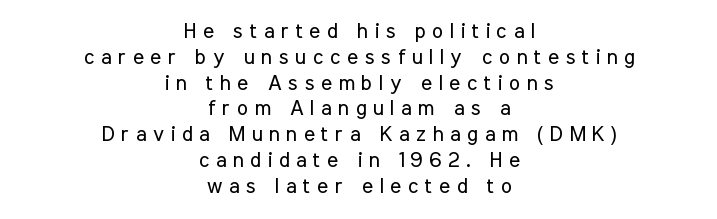
The type is letterspaced generously, with wide tracking. Quick note: not italic, upright. The font is comparable to plain body text, perhaps lighter. The specimen omits any rule beneath the text block's lines.
